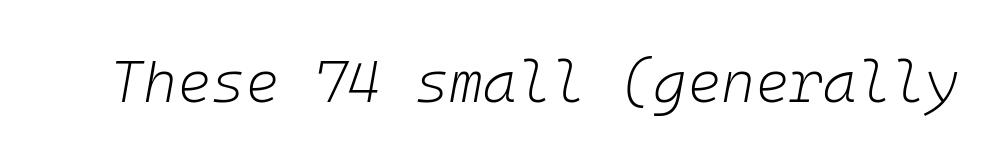
The image shows 58 px light type, italic (leaning right), monospaced; set normal letter spacing, not underlined; low stroke contrast and a medium x-height.
